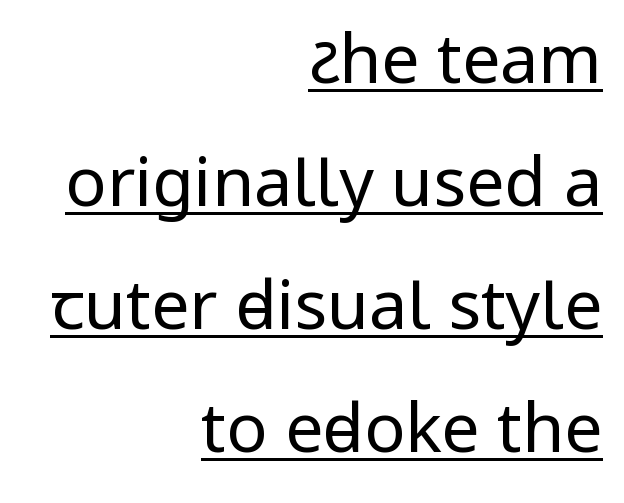
{"serif": "no", "italic": "no", "bold": "no", "weight": "regular", "width": "condensed", "stroke_contrast": "low", "underline": "yes", "align": "right", "line_spacing_ratio": 1.81, "letter_spacing": "normal", "letter_spacing_em": 0.0, "glyph_px": 68}
